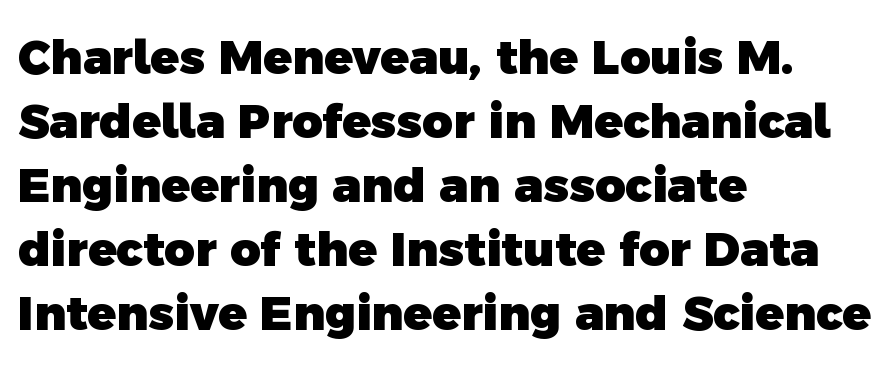
Q: Is the text bold? A: Yes.
Q: Is the typeface a serif or a sans-serif typeface? A: Sans-serif.
Q: Is the text underlined? A: No.
Q: How is the paragraph aligned? A: Left-aligned.
Q: Is the spacing between letters normal or unusually wide? A: Normal.
Q: Is the spacing between lines tight, normal or loose? A: Normal.
Q: Width (condensed, normal, or wide)? A: Normal.
Q: x-height? A: Medium.
Q: Monospaced? A: No.
